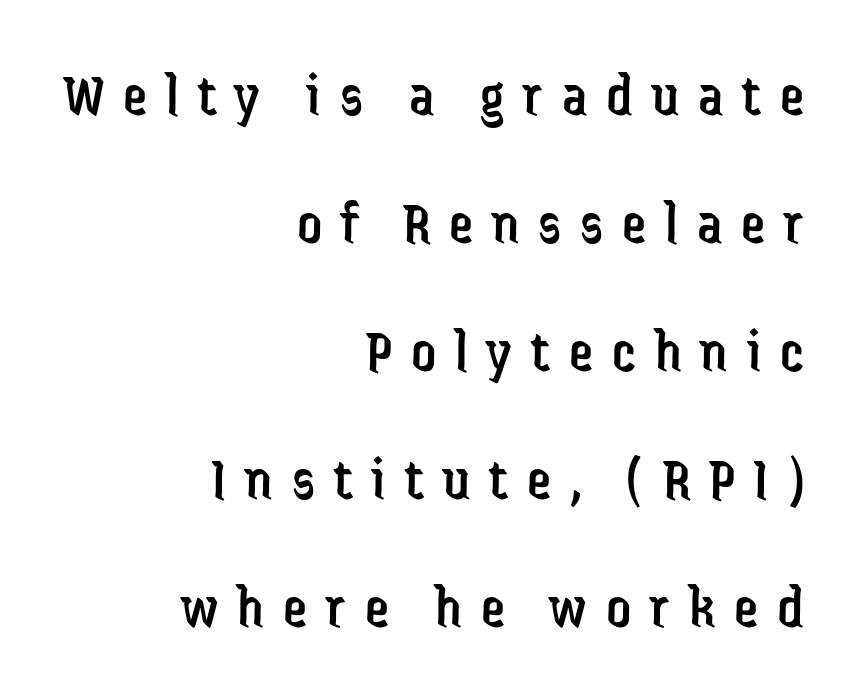
Q: Is the text bold? A: No.
Q: Is the text italic (slanted)? A: No, it is upright.
Q: Is the typeface a serif or a sans-serif typeface? A: Sans-serif.
Q: Is the text underlined? A: No.
Q: How is the paragraph aligned? A: Right-aligned.
Q: Is the spacing between letters normal or unusually wide? A: Unusually wide.
Q: Is the spacing between lines tight, normal or loose? A: Loose.
Q: Width (condensed, normal, or wide)? A: Condensed.
Q: Stroke contrast? A: Low.
Q: x-height? A: Medium.
Q: Monospaced? A: No.
